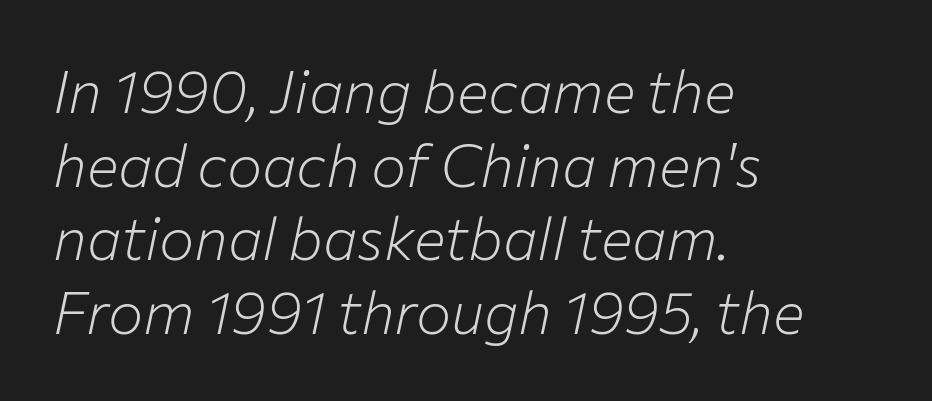
{"italic": "yes", "lean": "right", "slant_degrees": 12, "bold": "no", "weight": "light", "width": "normal", "stroke_contrast": "low", "x_height": "medium", "monospaced": "no", "underline": "no", "align": "left", "line_spacing": "normal", "line_spacing_ratio": 1.25, "letter_spacing": "normal", "letter_spacing_em": 0.0, "glyph_px": 59}
